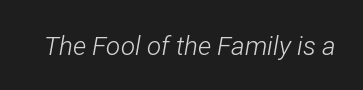
Q: Is the text bold? A: No.
Q: Is the text italic (slanted)? A: Yes, it leans right by about 12 degrees.
Q: Is the text underlined? A: No.
Q: Is the spacing between letters normal or unusually wide? A: Normal.
